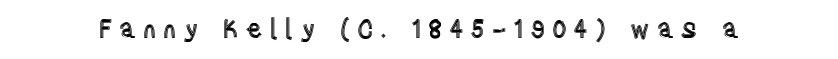
A typesetter would call this heavily tracked-out type. Rule under the text: the space is simply empty. This is roman type, the default non-slanted kind.
